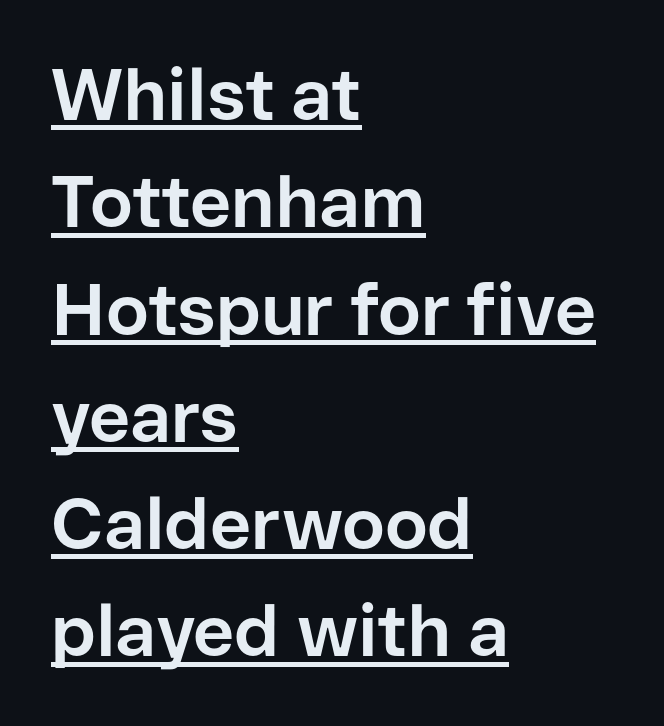
This rendering employs a face without finishing strokes, i.e., a sans-serif. Beneath each row of characters lies a ruled line. One glance says typical: line gaps are just what's usual. Here the designer chose a conventional face with non-uniform glyph widths.
